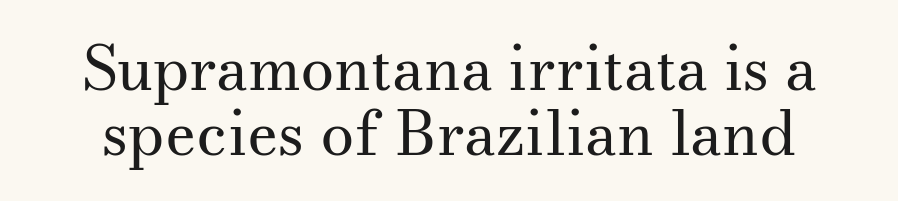
Cramped leading. These glyphs show unthickened strokes, regular width or finer. Italic? Not at all — the glyphs are vertical. Proportional: the letters do not fall into vertical columns. Type without underlining. Look at the tracking — it's just the regular setting, nothing added.
